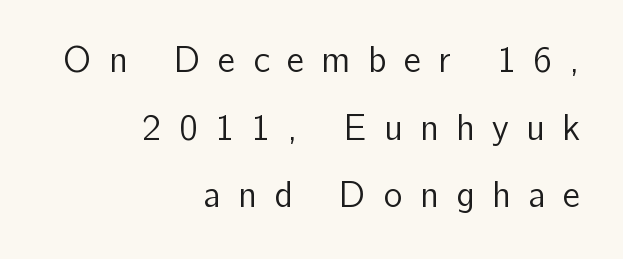
Nobody drew a line under any word here. Does the lettering tilt? It doesn't — this is upright. The compositor pushed each line to the right boundary. Regarding serifs, this sample does without them.
